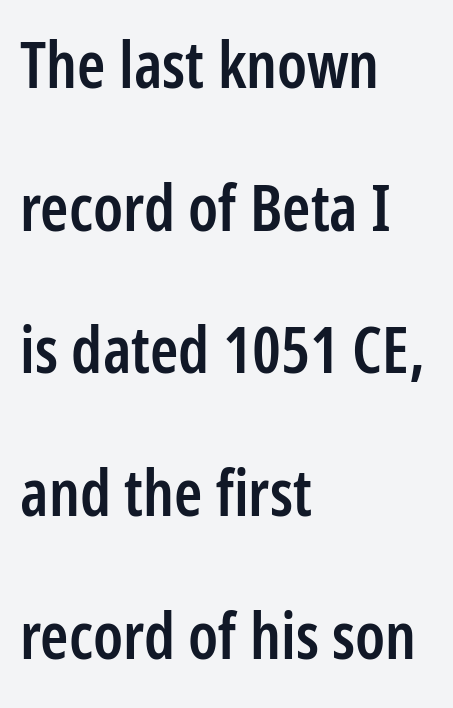
Baseline-to-baseline distance is far greater than the letter height. Letters rest on an invisible, unmarked baseline. Vertical strokes here are truly vertical. Notice the strokes are somewhat thickened but not fully heavy: this is a semibold.
